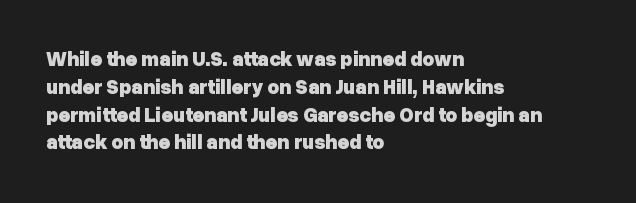
{"italic": "no", "bold": "yes", "underline": "no", "align": "left", "line_spacing": "normal", "line_spacing_ratio": 1.39, "letter_spacing": "normal", "letter_spacing_em": 0.0, "glyph_px": 20}
